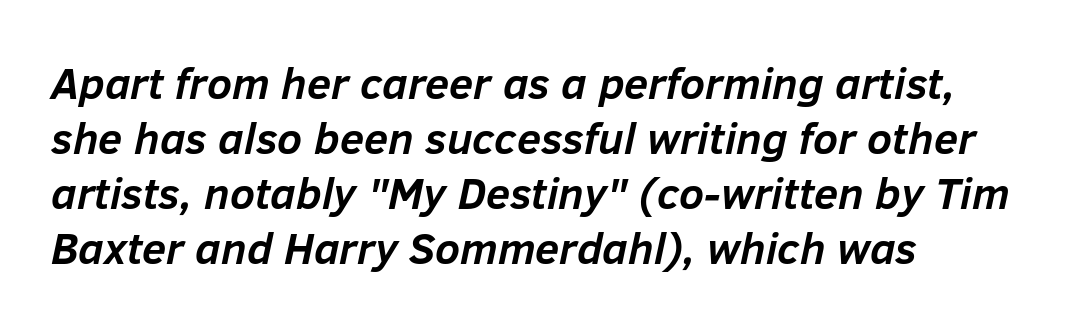
{"italic": "yes", "lean": "right", "slant_degrees": 12, "bold": "yes", "weight": "semibold", "width": "normal", "stroke_contrast": "low", "x_height": "medium", "monospaced": "no", "underline": "no", "align": "left", "line_spacing": "normal", "line_spacing_ratio": 1.25, "letter_spacing": "normal", "letter_spacing_em": 0.0, "glyph_px": 44}
